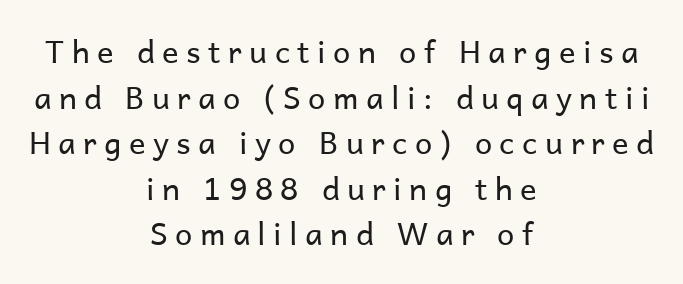
{"serif": "no", "italic": "no", "bold": "no", "weight": "regular", "width": "normal", "stroke_contrast": "low", "x_height": "medium", "monospaced": "no", "underline": "no", "align": "center", "line_spacing": "normal", "line_spacing_ratio": 1.47, "letter_spacing": "wide", "letter_spacing_em": 0.24, "glyph_px": 31}
